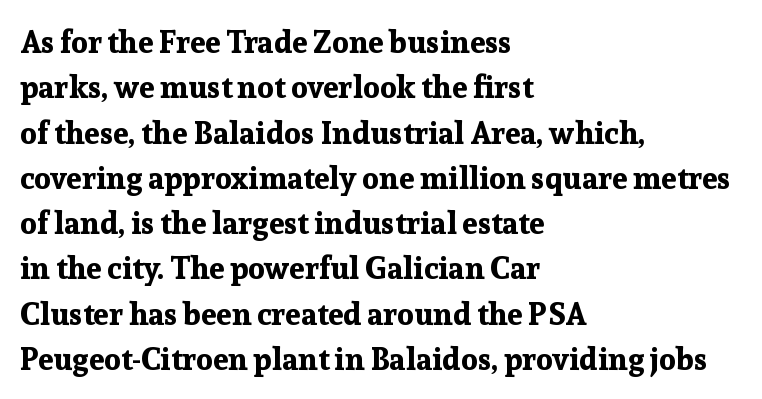
The image shows 31 px bold serif type, upright; set left-aligned, normal line spacing (1.46x), normal letter spacing, not underlined; low stroke contrast and a medium x-height.
